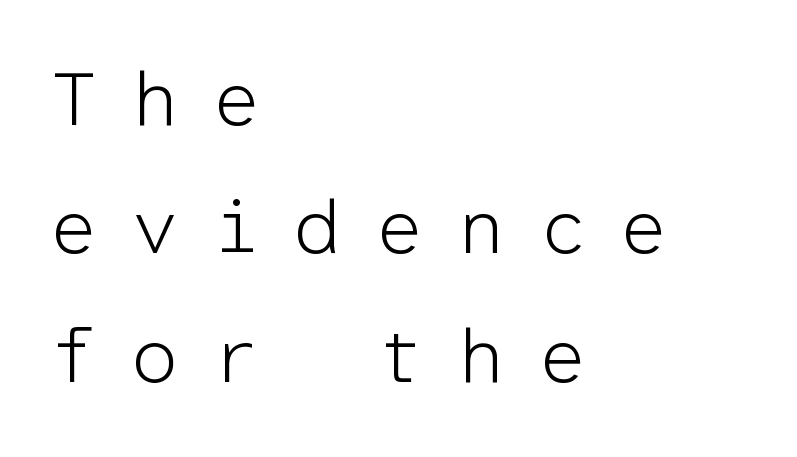
One glance says typical: line gaps are just what's usual. This sample uses a sans-serif face. Check the space under the baseline: it is left empty. Note the uniform advance width — an 'i' takes as much space as an 'm'.
